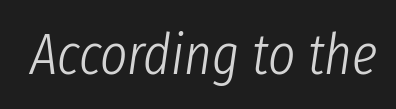
Words float on clear page, feet unadorned. Would a proofreader flag this as italicized? Yes. Here the designer chose a conventional face with non-uniform glyph widths. Stems and bowls with no extra thickness — not bold. The letterforms sit shoulder to shoulder at normal distance.
